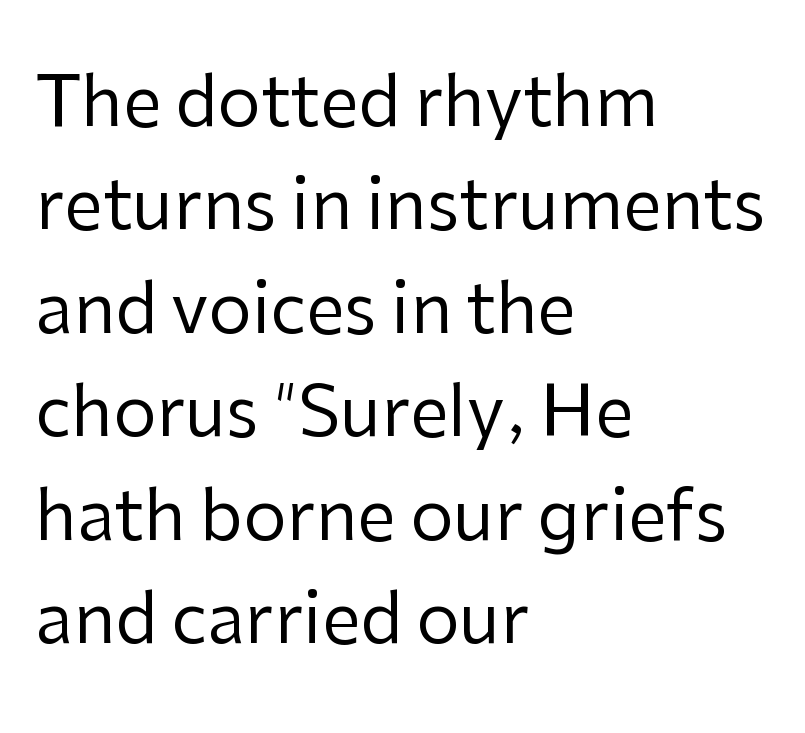
Q: Is the text bold? A: No.
Q: Is the text italic (slanted)? A: No, it is upright.
Q: Is the typeface a serif or a sans-serif typeface? A: Sans-serif.
Q: Is the text underlined? A: No.
Q: How is the paragraph aligned? A: Left-aligned.
Q: Is the spacing between letters normal or unusually wide? A: Normal.
Q: Is the spacing between lines tight, normal or loose? A: Normal.
Q: Width (condensed, normal, or wide)? A: Normal.
Q: Stroke contrast? A: Low.
Q: x-height? A: Medium.
Q: Monospaced? A: No.
